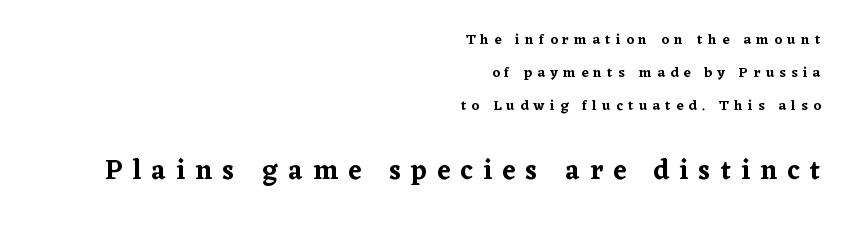
Vertically, the passage feels expansive, rows floating well apart. Compare the two chunks: the lower has the greater cap height. The setting favours the right margin, as signatures and pull-quotes sometimes do. Inter-character spacing is expanded well beyond the font's built-in metrics.
